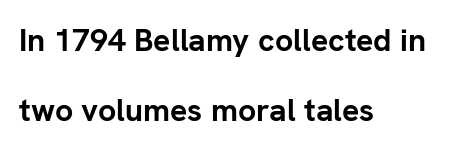
The image shows 32 px semibold sans-serif type, upright; set left-aligned, loose line spacing (2.18x), normal letter spacing, not underlined; low stroke contrast and a medium x-height.
